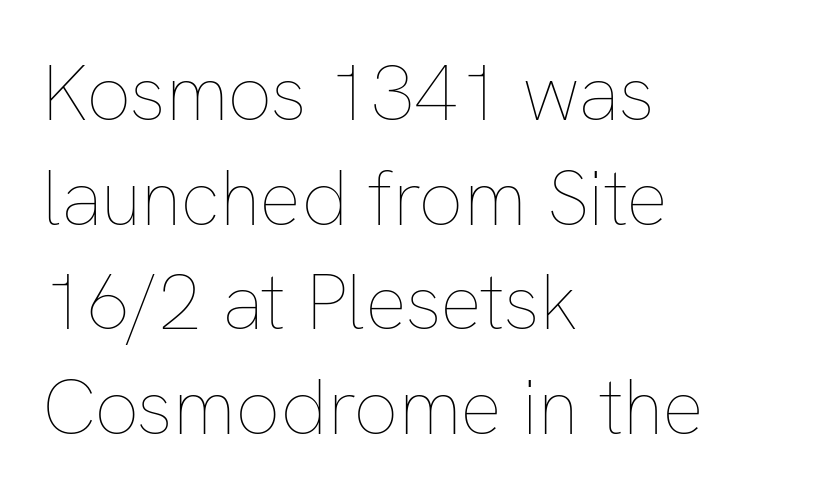
Q: Is the text bold? A: No.
Q: Is the text italic (slanted)? A: No, it is upright.
Q: Is the text underlined? A: No.
Q: How is the paragraph aligned? A: Left-aligned.
Q: Is the spacing between letters normal or unusually wide? A: Normal.
Q: Is the spacing between lines tight, normal or loose? A: Normal.
Q: Width (condensed, normal, or wide)? A: Normal.
Q: Stroke contrast? A: Low.
Q: x-height? A: Medium.
Q: Monospaced? A: No.
